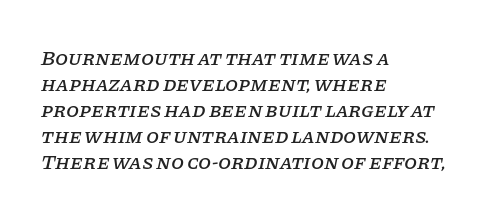
Q: Is the text italic (slanted)? A: Yes, it leans right by about 11 degrees.
Q: Is the text underlined? A: No.
Q: How is the paragraph aligned? A: Left-aligned.
Q: Is the spacing between letters normal or unusually wide? A: Normal.
